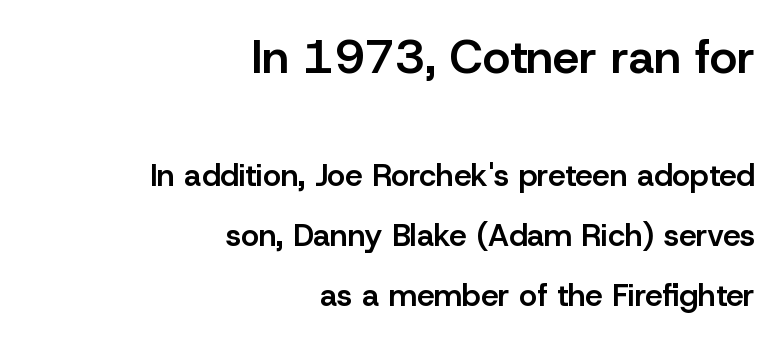
A sans-serif font was chosen for this passage. The type is set solid horizontally, with unmodified tracking. Its strokes are somewhat broadened, the hallmark of semibold type. Right-aligned paragraph, ragged on the left.
